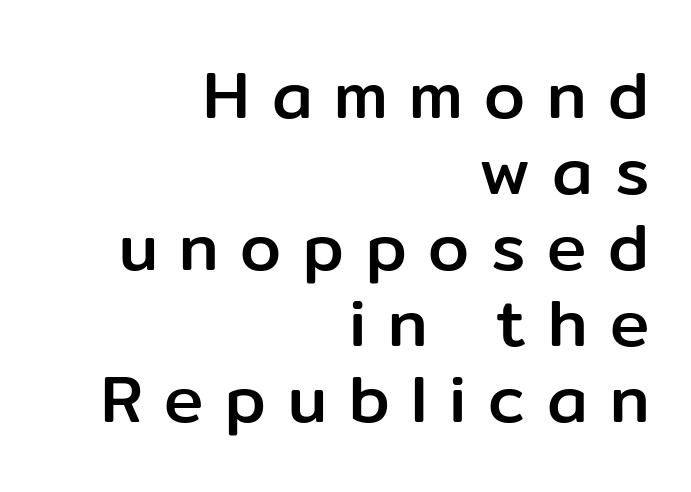
The image shows 66 px sans-serif type, upright; set right-aligned, tight line spacing (1.15x), unusually wide letter spacing (+0.33 em), not underlined; low stroke contrast and a medium x-height.
